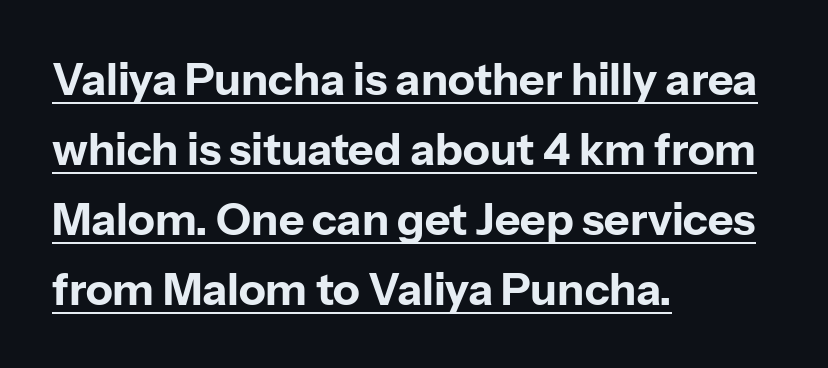
Q: Is the text bold? A: Yes.
Q: Is the text italic (slanted)? A: No, it is upright.
Q: Is the typeface a serif or a sans-serif typeface? A: Sans-serif.
Q: Is the text underlined? A: Yes.
Q: How is the paragraph aligned? A: Left-aligned.
Q: Is the spacing between letters normal or unusually wide? A: Normal.
Q: Is the spacing between lines tight, normal or loose? A: Normal.
Q: Width (condensed, normal, or wide)? A: Normal.
Q: Stroke contrast? A: Low.
Q: x-height? A: Medium.
Q: Monospaced? A: No.
